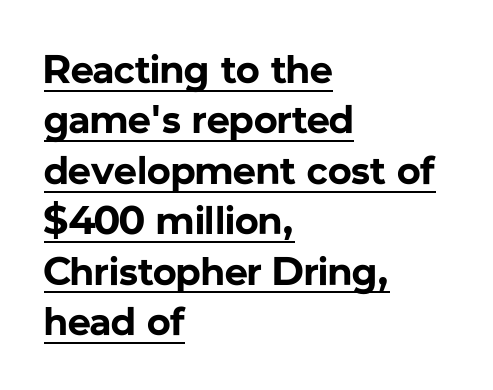
Interline gaps are of average width in this sample. Is this a sans? Yes — the strokes have no serifs. Default kerning and tracking; the words read as compact shapes. Students, this is bold: see how much ink each stroke carries.
